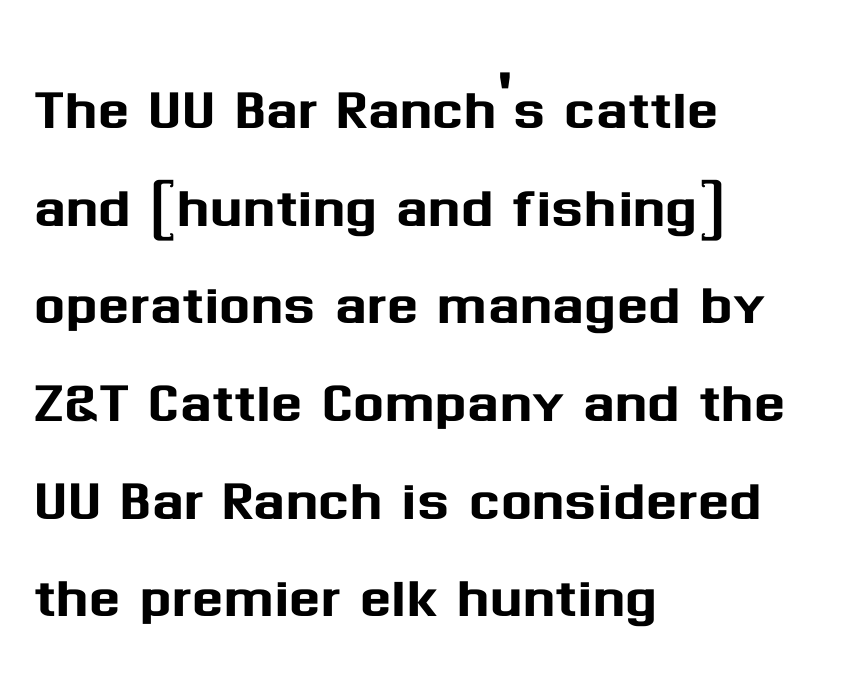
Q: Is the text italic (slanted)? A: No, it is upright.
Q: Is the typeface a serif or a sans-serif typeface? A: Sans-serif.
Q: Is the text underlined? A: No.
Q: How is the paragraph aligned? A: Left-aligned.
Q: Is the spacing between letters normal or unusually wide? A: Normal.
Q: Is the spacing between lines tight, normal or loose? A: Normal.
Q: Width (condensed, normal, or wide)? A: Normal.
Q: Stroke contrast? A: Medium.
Q: x-height? A: Medium.
Q: Monospaced? A: No.
